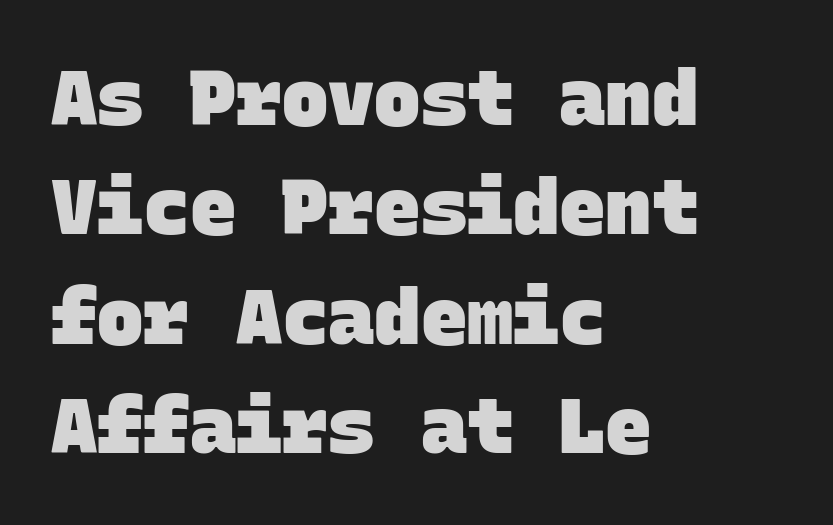
The image shows 77 px heavy sans-serif type, monospaced; set left-aligned, normal line spacing (1.42x), normal letter spacing, not underlined; low stroke contrast and a large x-height.
